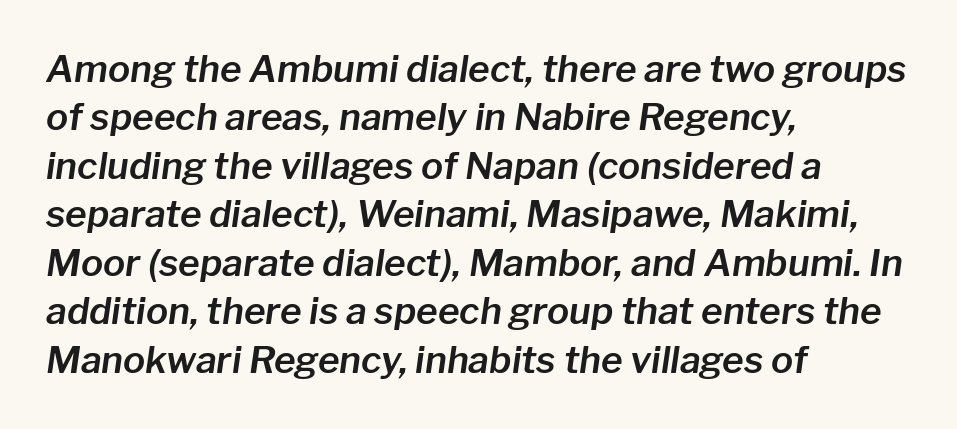
Q: Is the text italic (slanted)? A: Yes, it leans right by about 8 degrees.
Q: Is the text underlined? A: No.
Q: How is the paragraph aligned? A: Left-aligned.
Q: Is the spacing between letters normal or unusually wide? A: Normal.
Q: Is the spacing between lines tight, normal or loose? A: Normal.
Q: Width (condensed, normal, or wide)? A: Normal.
Q: Stroke contrast? A: Low.
Q: x-height? A: Medium.
Q: Monospaced? A: No.
